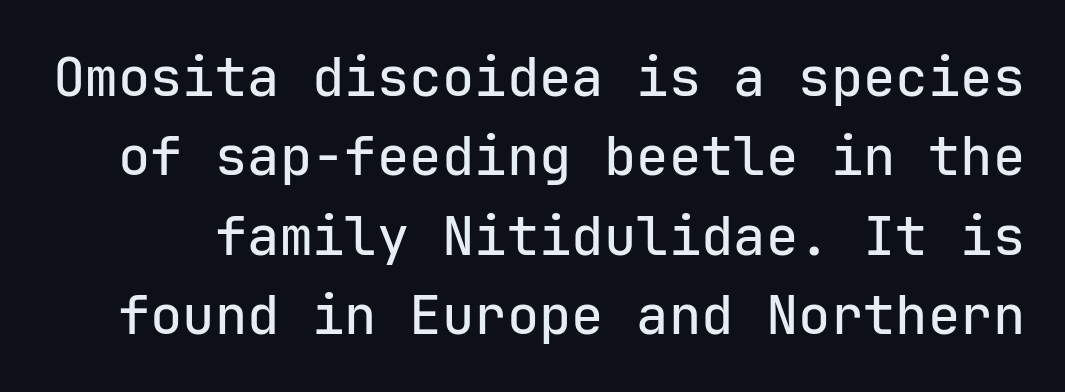
{"serif": "no", "italic": "no", "width": "normal", "stroke_contrast": "low", "x_height": "medium", "monospaced": "yes", "underline": "no", "line_spacing": "normal", "line_spacing_ratio": 1.47, "letter_spacing": "normal", "letter_spacing_em": 0.0, "glyph_px": 54}
